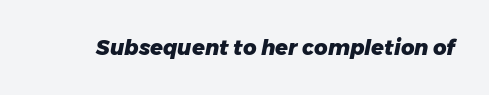
The image shows 21 px bold type, italic (leaning right); set normal letter spacing, not underlined.
